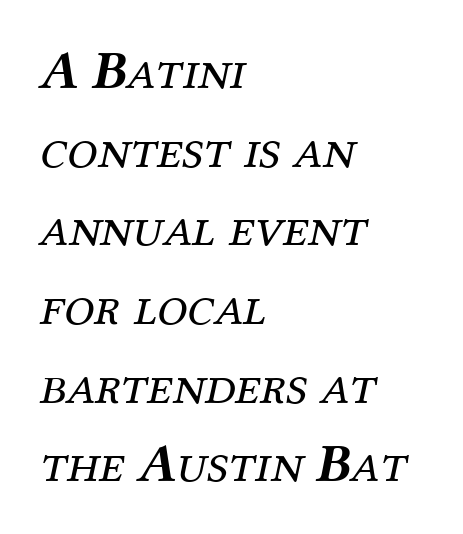
{"serif": "yes", "italic": "yes", "lean": "right", "slant_degrees": 12, "bold": "no", "weight": "regular", "width": "normal", "stroke_contrast": "medium", "x_height": "medium", "monospaced": "no", "underline": "no", "align": "left", "line_spacing": "normal", "line_spacing_ratio": 1.43, "letter_spacing": "normal", "letter_spacing_em": 0.0, "glyph_px": 55}
